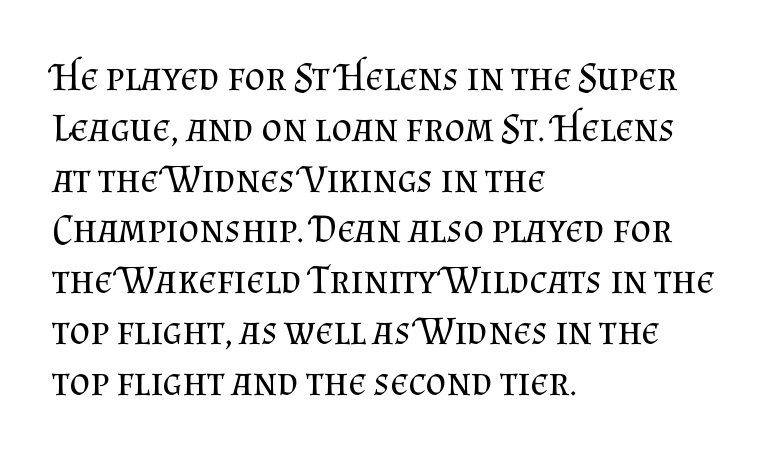
{"serif": "yes", "italic": "no", "bold": "no", "weight": "regular", "width": "normal", "stroke_contrast": "medium", "x_height": "small", "monospaced": "no", "underline": "no", "align": "left", "line_spacing": "normal", "line_spacing_ratio": 1.27, "letter_spacing": "normal", "letter_spacing_em": 0.0, "glyph_px": 40}
